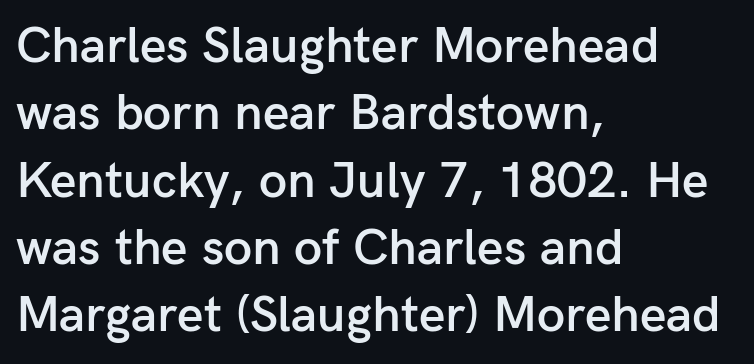
Note the varied advance widths — an 'i' is clearly narrower than an 'm'. Between one letter and the next there's only the usual sliver of space. I'd call this a sans setting — the letters go barefoot. The foot of each line stays bare and open.
